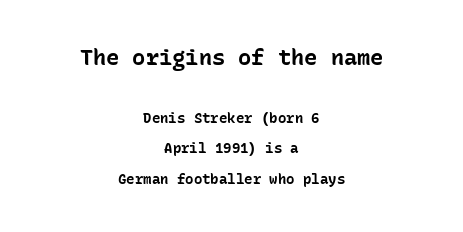
The image shows 22 px bold type, upright; set centered, loose line spacing (2.16x), normal letter spacing, not underlined; the first (top) block is 1.57x larger.
